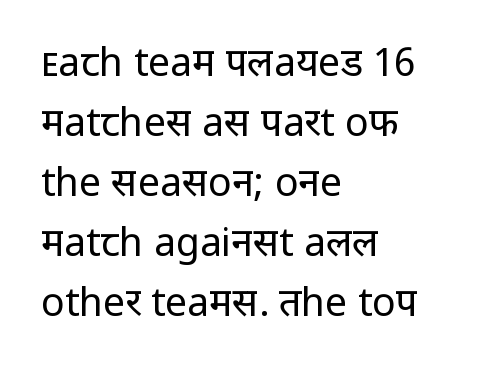
Compared with a typical body face, this is equally light or lighter still. Bare-footed words on every line. Note the varied advance widths — an 'i' is clearly narrower than an 'm'. In terms of leading, this rendering sits right in the middle.
